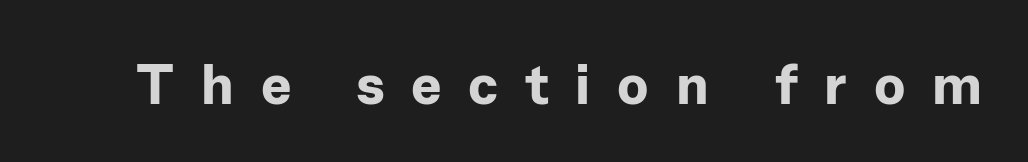
The font's upright variant was chosen for this text. Letterform terminals end flat and unadorned throughout the passage. Varying glyph widths throughout — classic text-font behaviour. The passage shown has open, widely tracked lettering throughout. I'd describe the lettering as bold — thick and assertive. The strip under each line holds only bare page.
